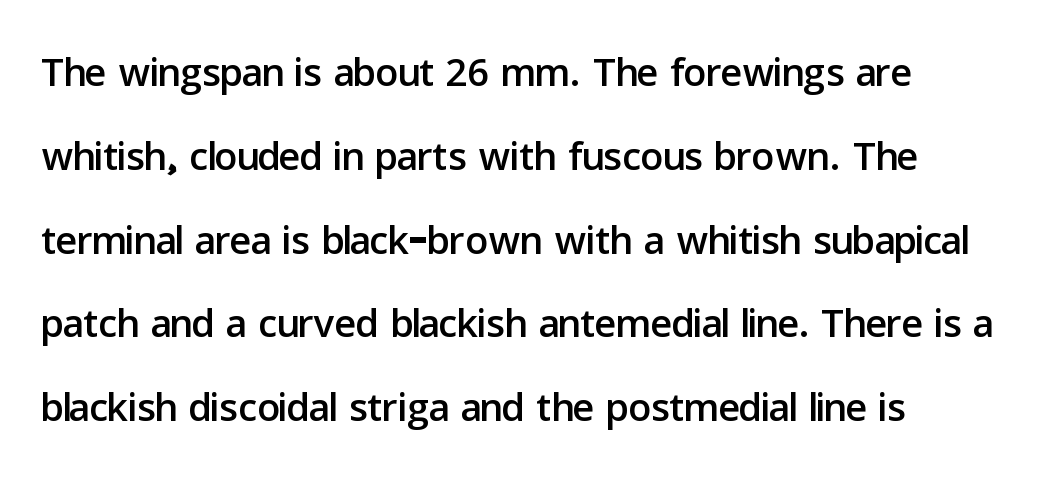
{"serif": "no", "italic": "no", "width": "normal", "stroke_contrast": "low", "x_height": "medium", "monospaced": "no", "underline": "no", "line_spacing": "normal", "line_spacing_ratio": 1.47, "letter_spacing": "normal", "letter_spacing_em": 0.0, "glyph_px": 57}
